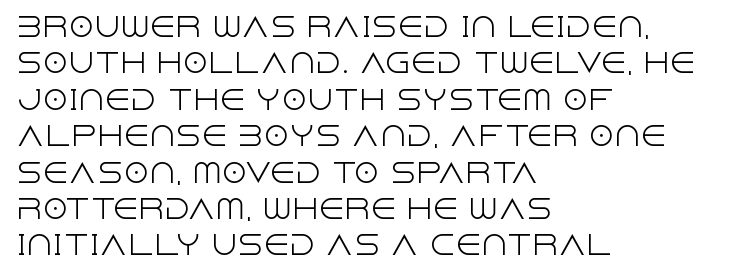
Q: Is the text bold? A: No.
Q: Is the text italic (slanted)? A: No, it is upright.
Q: Is the text underlined? A: No.
Q: How is the paragraph aligned? A: Left-aligned.
Q: Is the spacing between letters normal or unusually wide? A: Normal.
Q: Is the spacing between lines tight, normal or loose? A: Normal.
